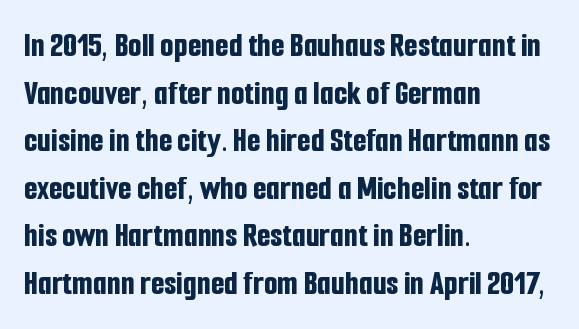
Q: Is the text bold? A: Yes.
Q: Is the text italic (slanted)? A: No, it is upright.
Q: Is the typeface a serif or a sans-serif typeface? A: Sans-serif.
Q: Is the text underlined? A: No.
Q: How is the paragraph aligned? A: Left-aligned.
Q: Is the spacing between letters normal or unusually wide? A: Normal.
Q: Is the spacing between lines tight, normal or loose? A: Normal.
Q: Width (condensed, normal, or wide)? A: Condensed.
Q: Stroke contrast? A: Low.
Q: x-height? A: Medium.
Q: Monospaced? A: No.
